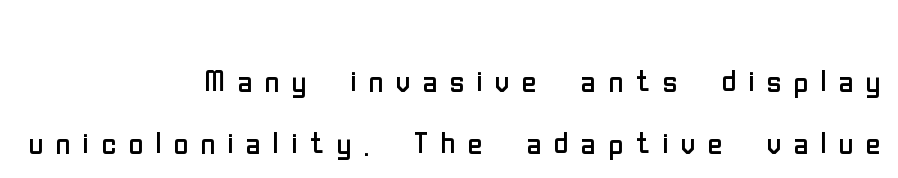
The face used here is proportionally spaced, like ordinary book or web type. Horizontally, the lines are justified to the trailing edge only. The rendering uses a moderate line-height, typical for paragraphs. The passage shown is not bold in any degree. The letterforms stand isolated, each surrounded by extra space. Does the lettering tilt? It doesn't — this is upright.
